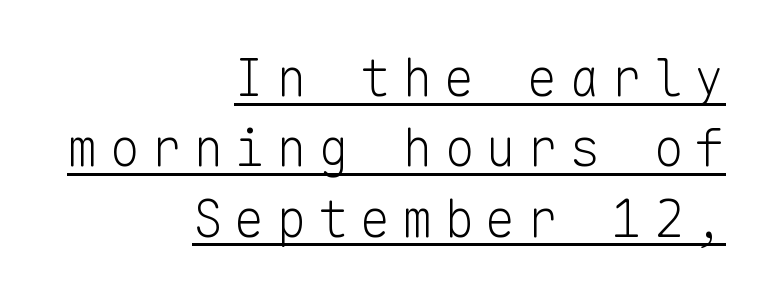
Q: Is the text bold? A: No.
Q: Is the text italic (slanted)? A: No, it is upright.
Q: Is the typeface a serif or a sans-serif typeface? A: Sans-serif.
Q: Is the text underlined? A: Yes.
Q: How is the paragraph aligned? A: Right-aligned.
Q: Is the spacing between letters normal or unusually wide? A: Unusually wide.
Q: Is the spacing between lines tight, normal or loose? A: Normal.
Q: Width (condensed, normal, or wide)? A: Normal.
Q: Stroke contrast? A: Low.
Q: x-height? A: Medium.
Q: Monospaced? A: Yes.
